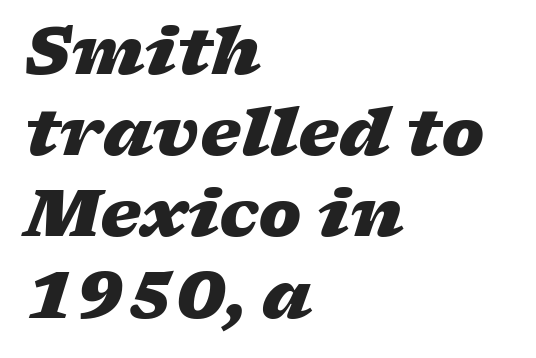
Q: Is the text bold? A: Yes.
Q: Is the text italic (slanted)? A: Yes, it leans right by about 17 degrees.
Q: Is the text underlined? A: No.
Q: How is the paragraph aligned? A: Left-aligned.
Q: Is the spacing between letters normal or unusually wide? A: Normal.
Q: Is the spacing between lines tight, normal or loose? A: Normal.
Q: Width (condensed, normal, or wide)? A: Wide.
Q: Stroke contrast? A: Low.
Q: x-height? A: Medium.
Q: Monospaced? A: No.
